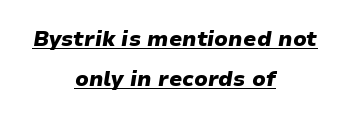
Q: Is the text bold? A: Yes.
Q: Is the text italic (slanted)? A: Yes, it leans right by about 9 degrees.
Q: Is the text underlined? A: Yes.
Q: How is the paragraph aligned? A: Centered.
Q: Is the spacing between letters normal or unusually wide? A: Normal.
Q: Is the spacing between lines tight, normal or loose? A: Loose.
